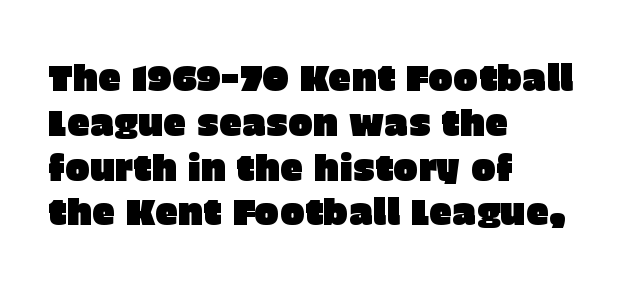
Just letters on the line, the space beneath them empty. A sans-serif font was chosen for this passage. Italic: no, the glyphs are upright roman. Is the block centered? No — it sits flush against the left margin.
